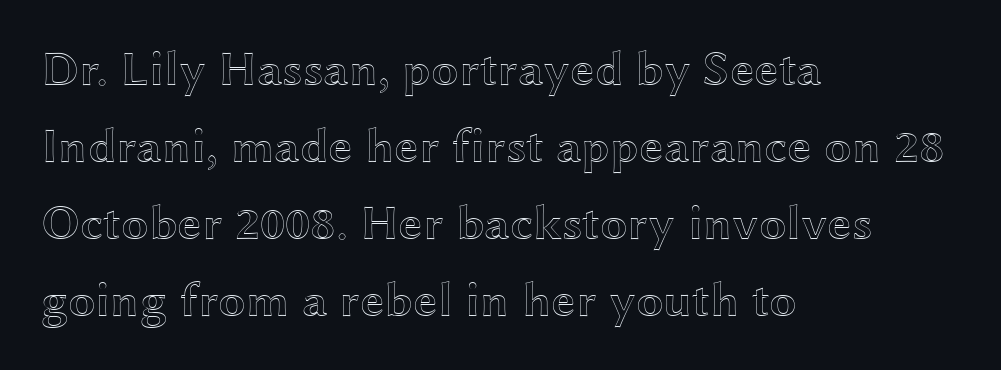
The image shows 49 px wide type, upright; set left-aligned, normal line spacing (1.57x), normal letter spacing, not underlined; a medium x-height.
